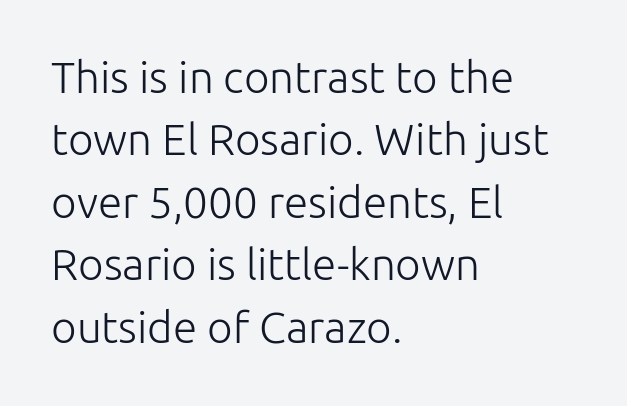
The image shows 44 px light sans-serif type, upright; set left-aligned, normal line spacing (1.42x), normal letter spacing, not underlined; low stroke contrast and a medium x-height.
